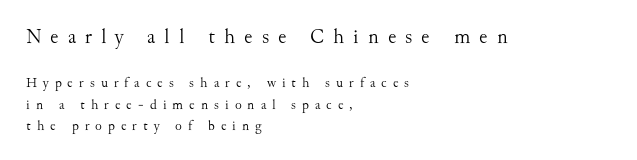
{"italic": "no", "bold": "no", "underline": "no", "align": "left", "line_spacing": "normal", "line_spacing_ratio": 1.54, "letter_spacing": "wide", "letter_spacing_em": 0.43, "larger_block": "first", "size_ratio": 1.5, "glyph_px": 21}
